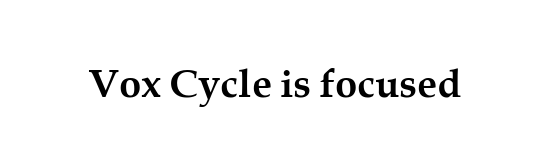
Q: Is the text bold? A: Yes.
Q: Is the text italic (slanted)? A: No, it is upright.
Q: Is the typeface a serif or a sans-serif typeface? A: Serif.
Q: Is the text underlined? A: No.
Q: Is the spacing between letters normal or unusually wide? A: Normal.
Q: Width (condensed, normal, or wide)? A: Normal.
Q: Stroke contrast? A: Medium.
Q: x-height? A: Medium.
Q: Monospaced? A: No.
